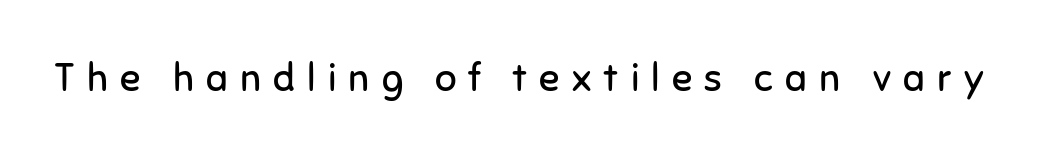
Q: Is the text bold? A: No.
Q: Is the text italic (slanted)? A: No, it is upright.
Q: Is the typeface a serif or a sans-serif typeface? A: Sans-serif.
Q: Is the text underlined? A: No.
Q: Is the spacing between letters normal or unusually wide? A: Unusually wide.
Q: Width (condensed, normal, or wide)? A: Normal.
Q: Stroke contrast? A: Low.
Q: x-height? A: Medium.
Q: Monospaced? A: No.
